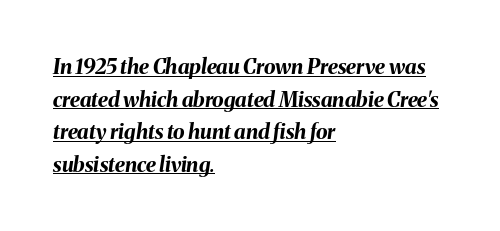
The image shows 21 px bold type, italic (leaning right); set left-aligned, normal line spacing (1.55x), normal letter spacing, underlined.
